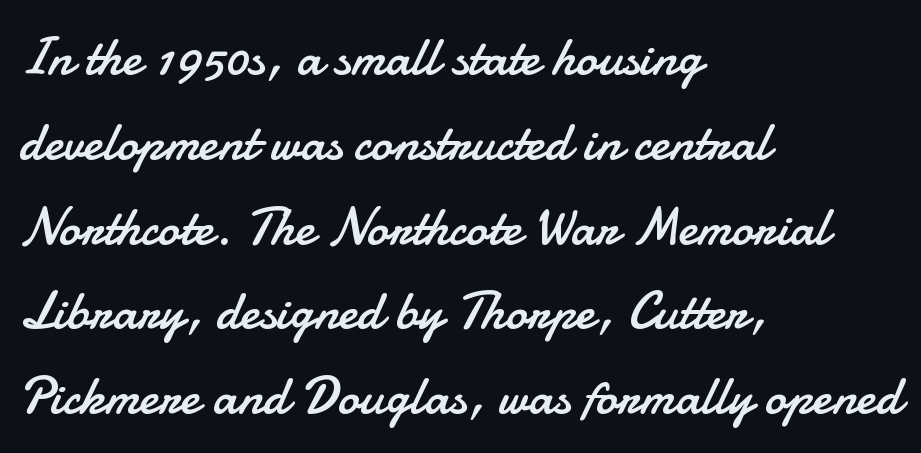
Q: Is the text bold? A: No.
Q: Is the text italic (slanted)? A: Yes.
Q: Is the typeface a serif or a sans-serif typeface? A: Sans-serif.
Q: Is the text underlined? A: No.
Q: How is the paragraph aligned? A: Left-aligned.
Q: Is the spacing between letters normal or unusually wide? A: Normal.
Q: Is the spacing between lines tight, normal or loose? A: Normal.
Q: Width (condensed, normal, or wide)? A: Normal.
Q: Stroke contrast? A: Low.
Q: x-height? A: Small.
Q: Monospaced? A: No.
